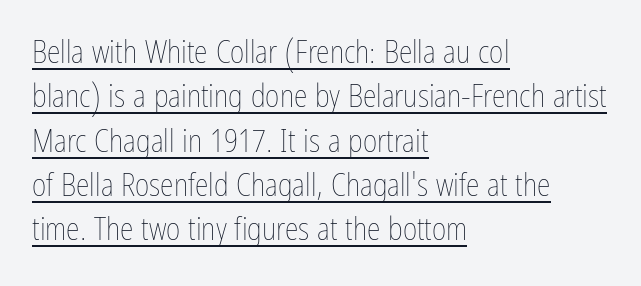
{"italic": "no", "bold": "no", "weight": "thin", "width": "condensed", "stroke_contrast": "low", "x_height": "medium", "monospaced": "no", "underline": "yes", "align": "left", "line_spacing": "normal", "line_spacing_ratio": 1.43, "letter_spacing": "normal", "letter_spacing_em": 0.0, "glyph_px": 31}
